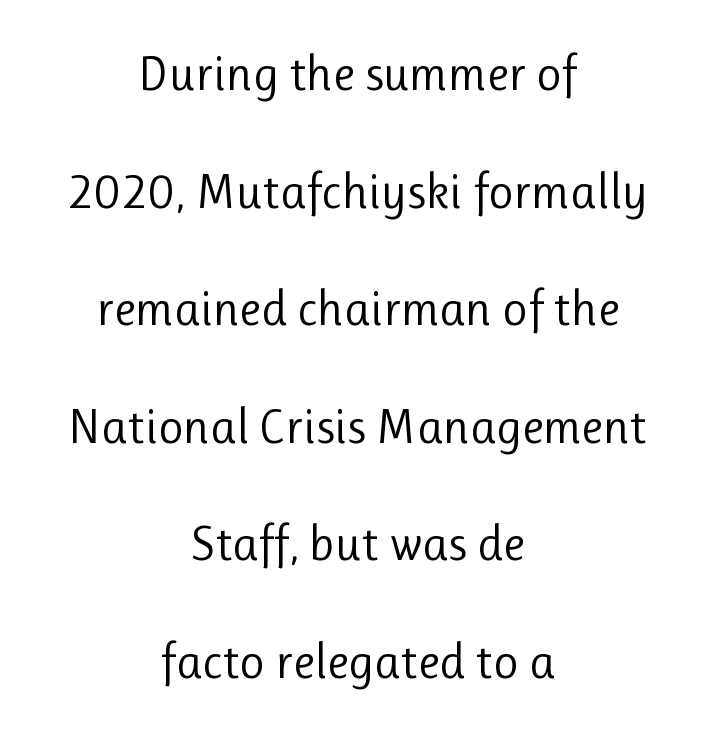
{"serif": "no", "italic": "no", "bold": "no", "weight": "regular", "width": "normal", "stroke_contrast": "low", "x_height": "medium", "monospaced": "no", "underline": "no", "align": "center", "line_spacing": "loose", "line_spacing_ratio": 2.4, "letter_spacing": "normal", "letter_spacing_em": 0.0, "glyph_px": 49}
